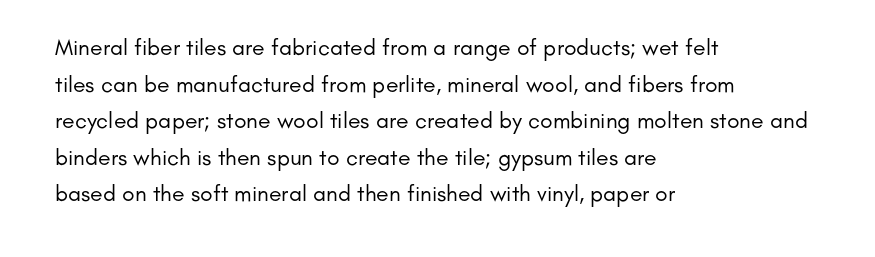
Notice how descenders clear the ascenders below comfortably — that's standard leading. Heft: none added — not bold. Posture: upright roman. The tracking reads as untouched default to a designer's eye. If you drew a ruler down the left edge, every line would touch it.
